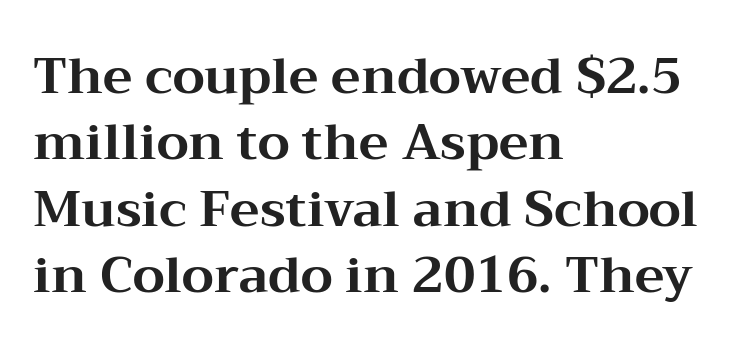
{"serif": "yes", "italic": "no", "bold": "yes", "weight": "bold", "width": "wide", "stroke_contrast": "medium", "x_height": "medium", "monospaced": "no", "underline": "no", "align": "left", "line_spacing": "normal", "line_spacing_ratio": 1.33, "letter_spacing": "normal", "letter_spacing_em": 0.0, "glyph_px": 50}
